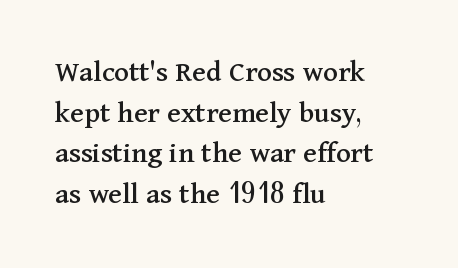
The designer went with a serif here, giving each stem small feet. You could not count columns in this text — the font is proportionally spaced. The vertical gap from one line to the next is medium. The passage shown has conventional tracking throughout.
